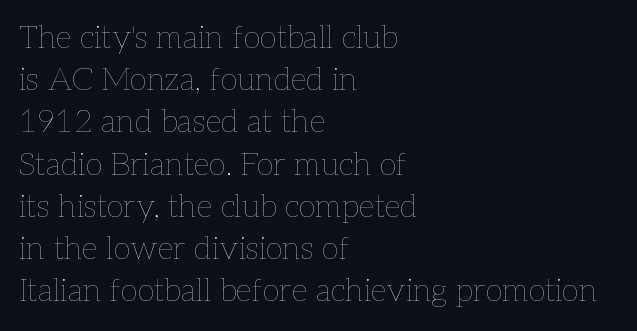
{"italic": "no", "bold": "no", "weight": "thin", "width": "normal", "stroke_contrast": "low", "x_height": "medium", "monospaced": "no", "underline": "no", "align": "left", "line_spacing": "normal", "line_spacing_ratio": 1.32, "letter_spacing": "normal", "letter_spacing_em": 0.0, "glyph_px": 32}
